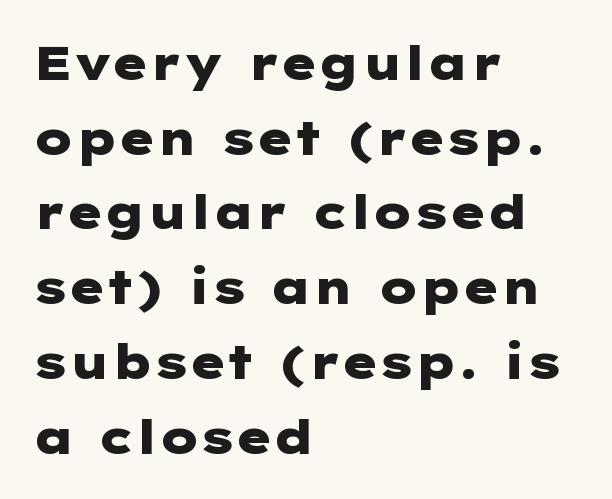
Q: Is the text bold? A: Yes.
Q: Is the text italic (slanted)? A: No, it is upright.
Q: Is the typeface a serif or a sans-serif typeface? A: Sans-serif.
Q: Is the text underlined? A: No.
Q: How is the paragraph aligned? A: Left-aligned.
Q: Is the spacing between letters normal or unusually wide? A: Normal.
Q: Is the spacing between lines tight, normal or loose? A: Normal.
Q: Width (condensed, normal, or wide)? A: Wide.
Q: Stroke contrast? A: Low.
Q: x-height? A: Medium.
